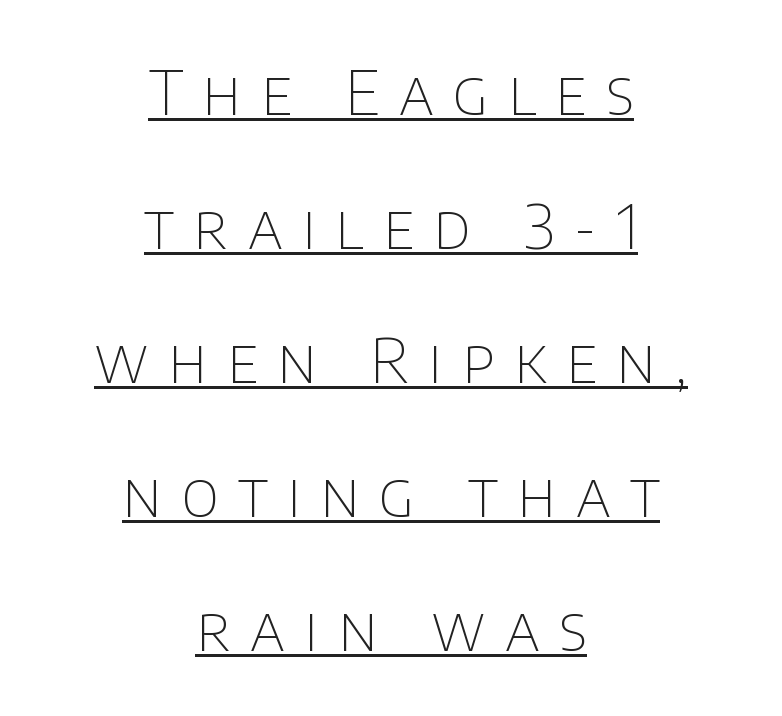
The sample's only ornament is a line tracing under the words. Is the letter spacing exaggerated? Yes — the characters are pushed far apart. Interline gaps are noticeably wide in this sample. Note the varied advance widths — an 'i' is clearly narrower than an 'm'.
